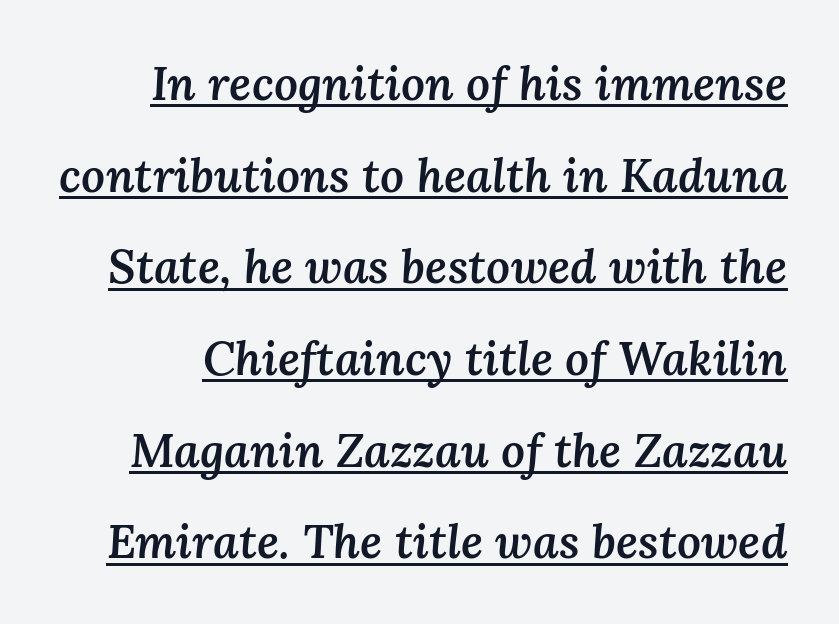
The image shows 47 px semibold type, italic (leaning right); set loose line spacing (1.95x), normal letter spacing, underlined; medium stroke contrast and a medium x-height.
